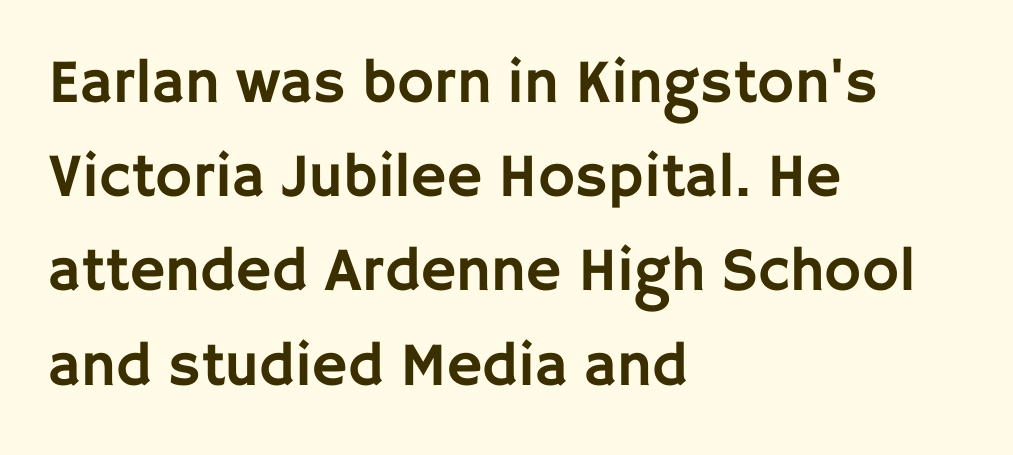
The face used here is a sans, in the tradition of grotesques and geometrics. Posture: straight, roman, zero tilt. Whoever set this chose a conventional vertical rhythm. The string is rendered with underlining switched off.
